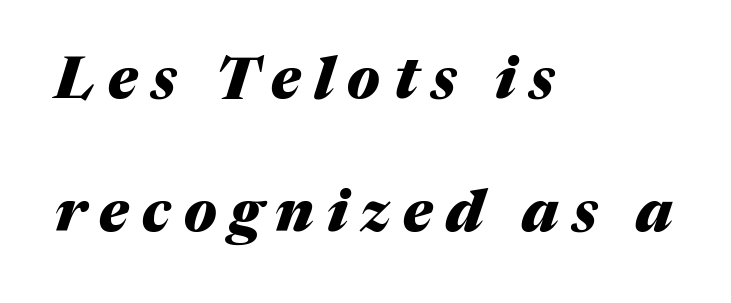
Spacing verdict: proportional, widths tailored to each character. Is the type bold? Yes — the strokes are clearly thick and heavy. Caption: multi-line text, flush left, ragged right. Characters follow at a spacing far wider than the type designer built in. Words float on clear page, feet unadorned. Rows of type keep a wide berth in the vertical direction.
